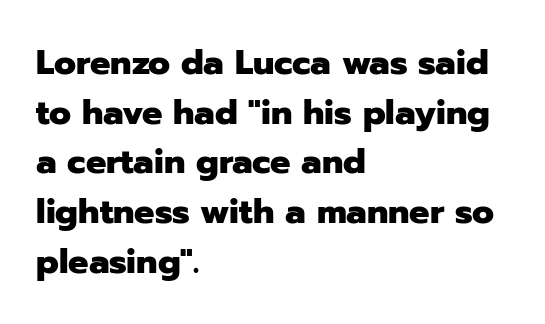
Q: Is the text bold? A: Yes.
Q: Is the text italic (slanted)? A: No, it is upright.
Q: Is the typeface a serif or a sans-serif typeface? A: Sans-serif.
Q: Is the text underlined? A: No.
Q: How is the paragraph aligned? A: Left-aligned.
Q: Is the spacing between letters normal or unusually wide? A: Normal.
Q: Is the spacing between lines tight, normal or loose? A: Normal.
Q: Width (condensed, normal, or wide)? A: Normal.
Q: Stroke contrast? A: Low.
Q: x-height? A: Medium.
Q: Monospaced? A: No.
